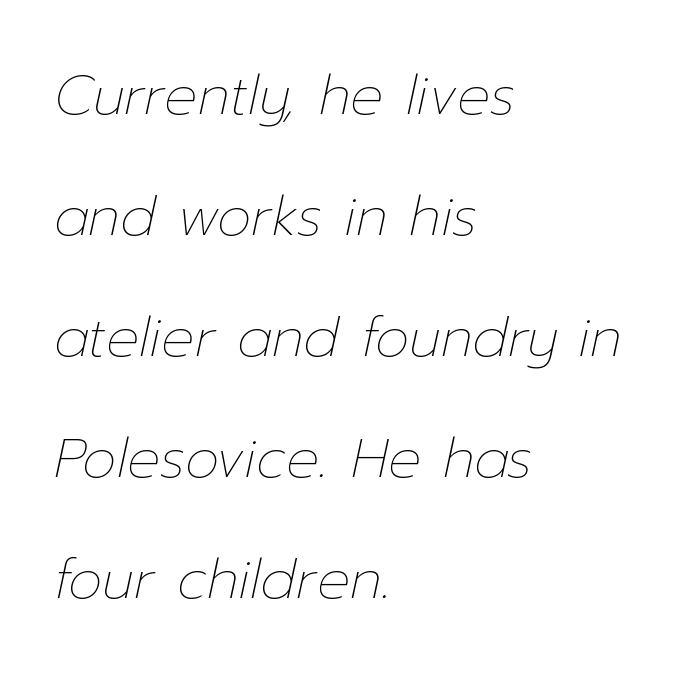
Each stroke keeps to a modest, everyday thickness or less. Each word holds together tightly as a unit, with standard inter-letter gaps. Leading: increased. Nobody drew a line under any word here.
